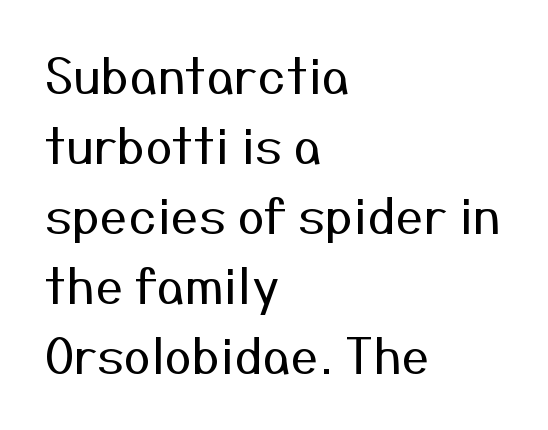
{"serif": "no", "italic": "no", "bold": "no", "weight": "regular", "width": "normal", "stroke_contrast": "medium", "x_height": "medium", "monospaced": "no", "underline": "no", "align": "left", "line_spacing": "normal", "line_spacing_ratio": 1.43, "letter_spacing": "normal", "letter_spacing_em": 0.0, "glyph_px": 49}
